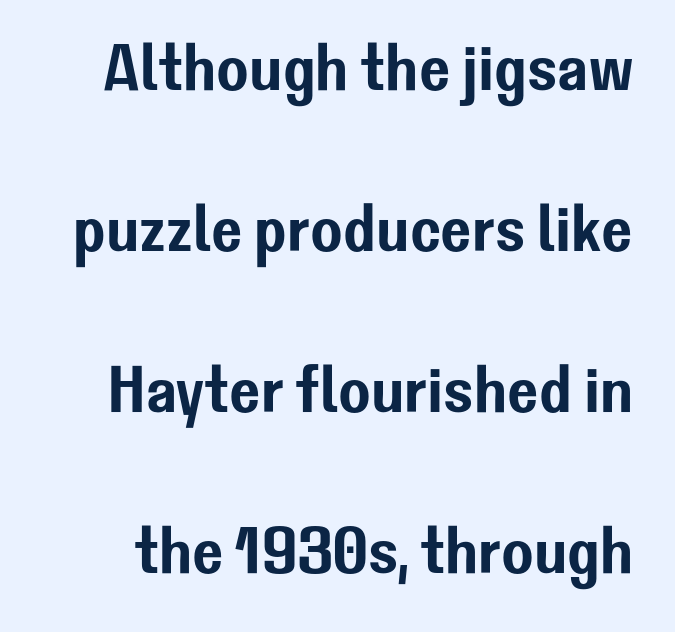
Q: Is the text italic (slanted)? A: No, it is upright.
Q: Is the typeface a serif or a sans-serif typeface? A: Sans-serif.
Q: Is the text underlined? A: No.
Q: Is the spacing between letters normal or unusually wide? A: Normal.
Q: Is the spacing between lines tight, normal or loose? A: Loose.
Q: Width (condensed, normal, or wide)? A: Normal.
Q: Stroke contrast? A: Low.
Q: x-height? A: Medium.
Q: Monospaced? A: No.
